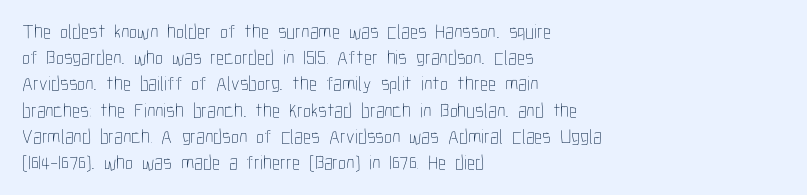
Q: Is the text bold? A: No.
Q: Is the text italic (slanted)? A: No, it is upright.
Q: Is the text underlined? A: No.
Q: How is the paragraph aligned? A: Left-aligned.
Q: Is the spacing between letters normal or unusually wide? A: Normal.
Q: Is the spacing between lines tight, normal or loose? A: Normal.
